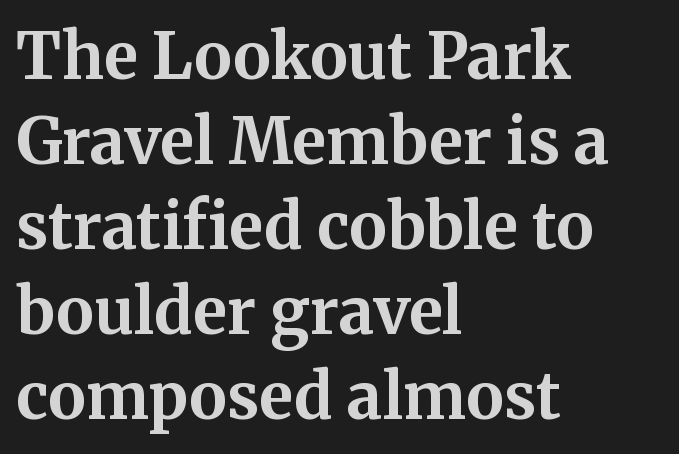
Is there any slant? The stems are plumb. Does the weight exceed regular? Yes, all the way to bold. Lines of text with bare space underneath. Left-aligned paragraph, ragged on the right. Think of a printed novel: that variable character pitch is what you see here.
